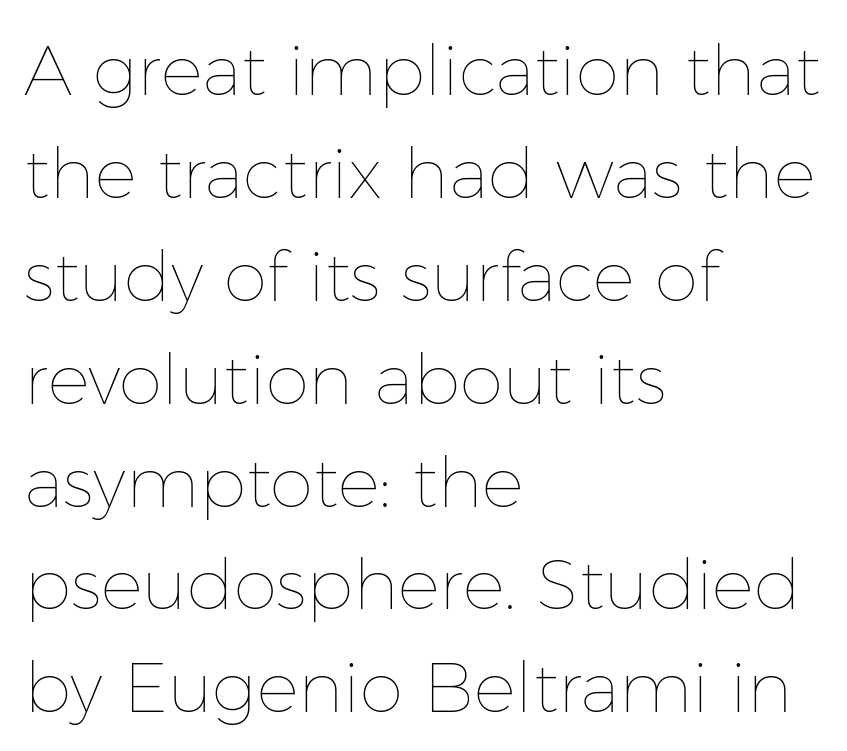
{"italic": "no", "bold": "no", "weight": "thin", "width": "normal", "stroke_contrast": "low", "x_height": "medium", "monospaced": "no", "underline": "no", "align": "left", "line_spacing": "normal", "line_spacing_ratio": 1.47, "letter_spacing": "normal", "letter_spacing_em": 0.0, "glyph_px": 70}
